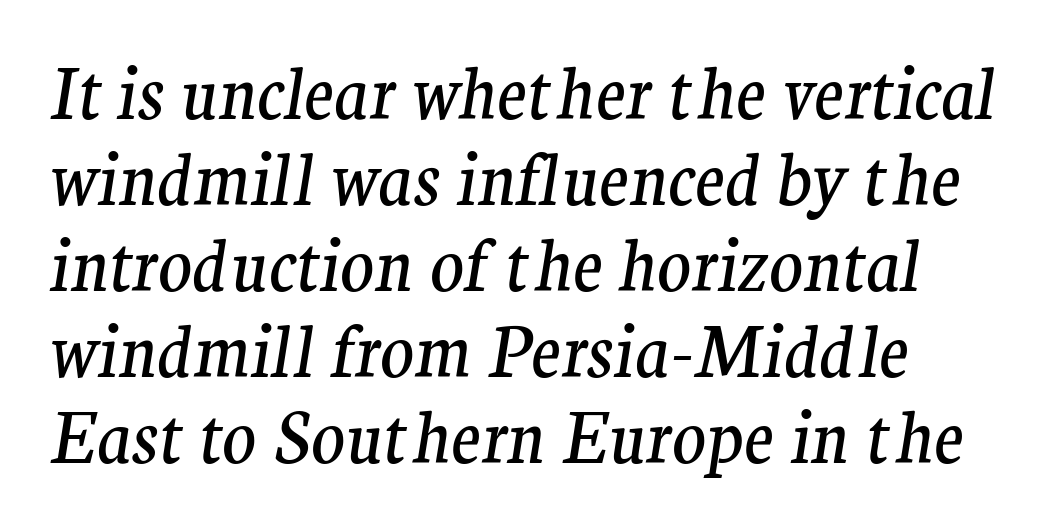
{"serif": "yes", "italic": "yes", "lean": "right", "slant_degrees": 9, "bold": "no", "weight": "regular", "width": "normal", "stroke_contrast": "medium", "x_height": "medium", "monospaced": "no", "underline": "no", "align": "left", "line_spacing_ratio": 1.23, "letter_spacing": "normal", "letter_spacing_em": 0.0, "glyph_px": 70}
